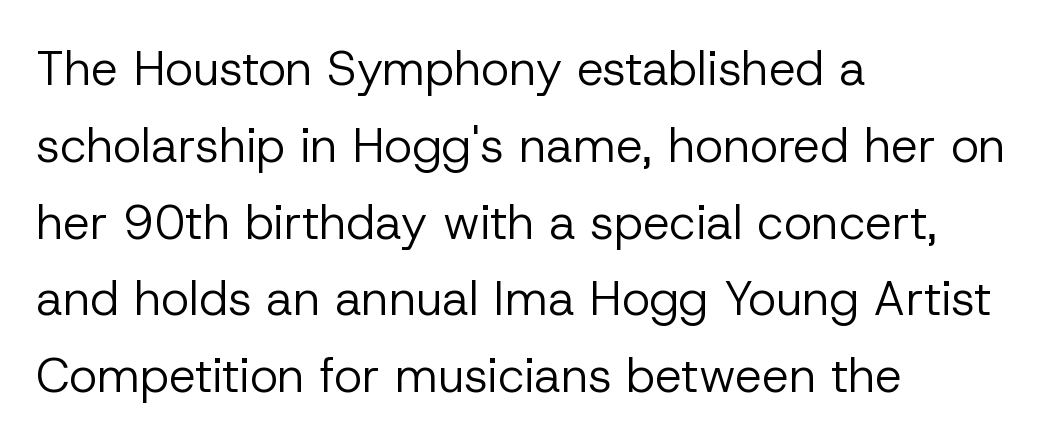
The image shows 48 px regular-weight sans-serif type, upright; set left-aligned, normal line spacing (1.6x), normal letter spacing, not underlined; low stroke contrast and a medium x-height.
